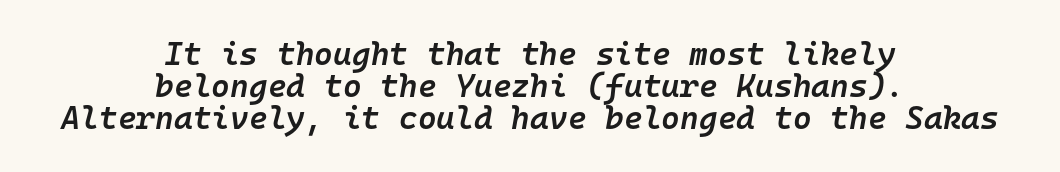
The image shows 32 px semibold type, italic (leaning right), monospaced; set centered, tight line spacing (1.0x), normal letter spacing, not underlined; low stroke contrast and a medium x-height.
